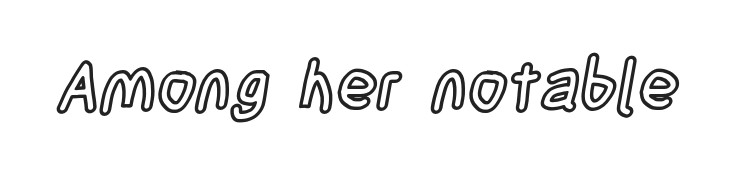
Q: Is the text italic (slanted)? A: Yes.
Q: Is the text underlined? A: No.
Q: Is the spacing between letters normal or unusually wide? A: Normal.
Q: Width (condensed, normal, or wide)? A: Condensed.
Q: x-height? A: Large.
Q: Monospaced? A: No.
